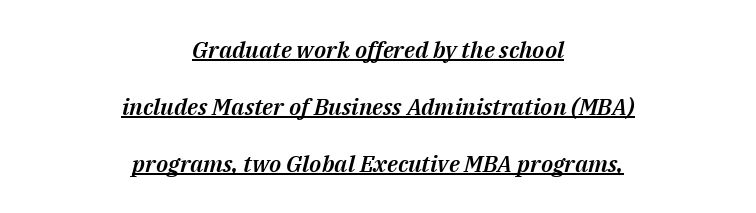
Q: Is the text italic (slanted)? A: Yes, it leans right by about 14 degrees.
Q: Is the text underlined? A: Yes.
Q: How is the paragraph aligned? A: Centered.
Q: Is the spacing between letters normal or unusually wide? A: Normal.
Q: Is the spacing between lines tight, normal or loose? A: Loose.
